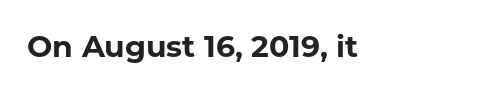
{"serif": "no", "italic": "no", "bold": "yes", "weight": "bold", "width": "normal", "stroke_contrast": "low", "x_height": "medium", "monospaced": "no", "underline": "no", "align": "left", "letter_spacing": "normal", "letter_spacing_em": 0.0, "glyph_px": 30}
